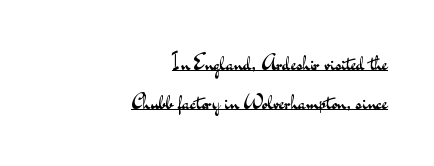
{"bold": "no", "underline": "yes", "align": "right", "line_spacing_ratio": 1.88, "letter_spacing": "normal", "letter_spacing_em": 0.0, "glyph_px": 21}
